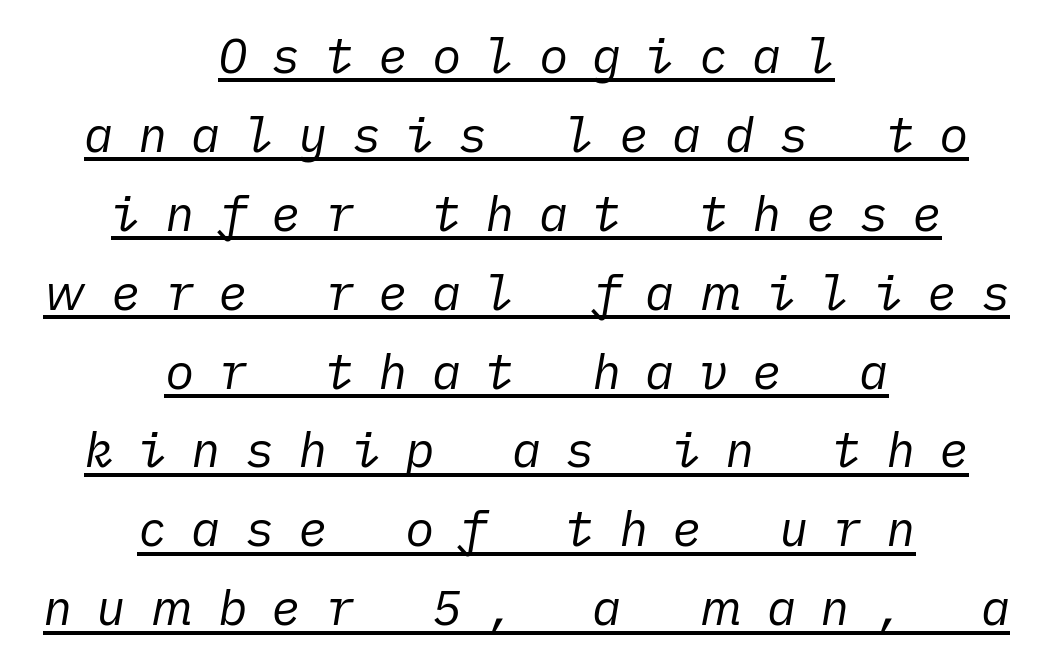
The font's italic variant was chosen for this text. The specimen includes a rule beneath the text block's lines. Nothing heavy about these letters — not bold at all. The paragraph shown floats in the horizontal middle. Observe the wide spacing: letters keep a clear distance from each other. The space between consecutive lines is moderate.
